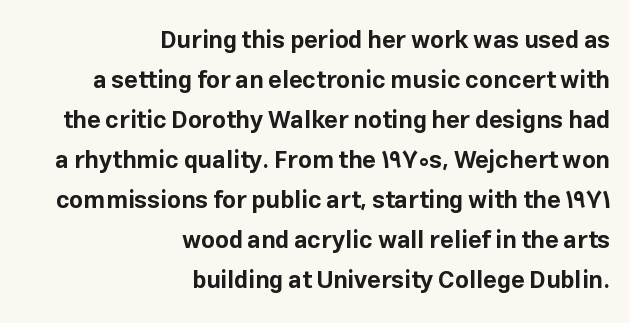
The image shows 24 px bold type, upright; set right-aligned, normal line spacing (1.67x), normal letter spacing, not underlined.
